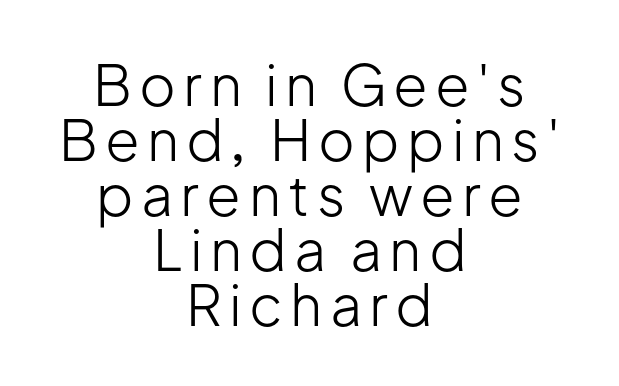
Q: Is the text bold? A: No.
Q: Is the text italic (slanted)? A: No, it is upright.
Q: Is the typeface a serif or a sans-serif typeface? A: Sans-serif.
Q: Is the text underlined? A: No.
Q: How is the paragraph aligned? A: Centered.
Q: Is the spacing between lines tight, normal or loose? A: Tight.
Q: Width (condensed, normal, or wide)? A: Normal.
Q: Stroke contrast? A: Low.
Q: x-height? A: Medium.
Q: Monospaced? A: No.
